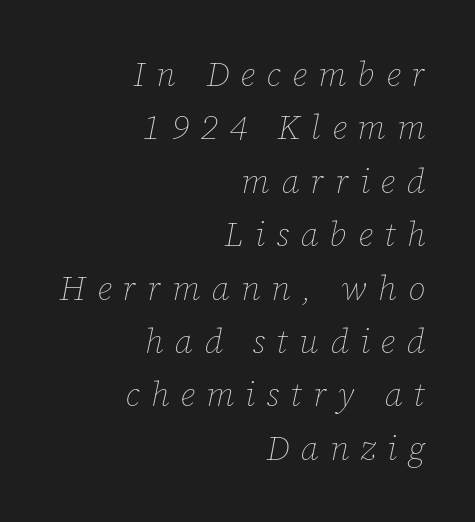
The specimen omits any rule beneath the text block's lines. The letterforms stand isolated, each surrounded by extra space. This rendering uses right alignment, leaving the left contour irregular. The letterforms sit at book weight or below. Each letter keeps its own natural width here, so spacing adapts to shape.
